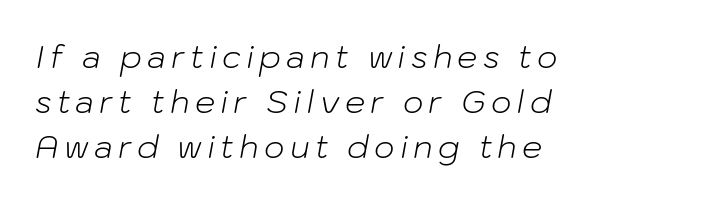
Q: Is the text bold? A: No.
Q: Is the text italic (slanted)? A: Yes, it leans right by about 10 degrees.
Q: Is the text underlined? A: No.
Q: How is the paragraph aligned? A: Left-aligned.
Q: Is the spacing between lines tight, normal or loose? A: Normal.
Q: Width (condensed, normal, or wide)? A: Normal.
Q: Stroke contrast? A: Low.
Q: x-height? A: Medium.
Q: Monospaced? A: No.
